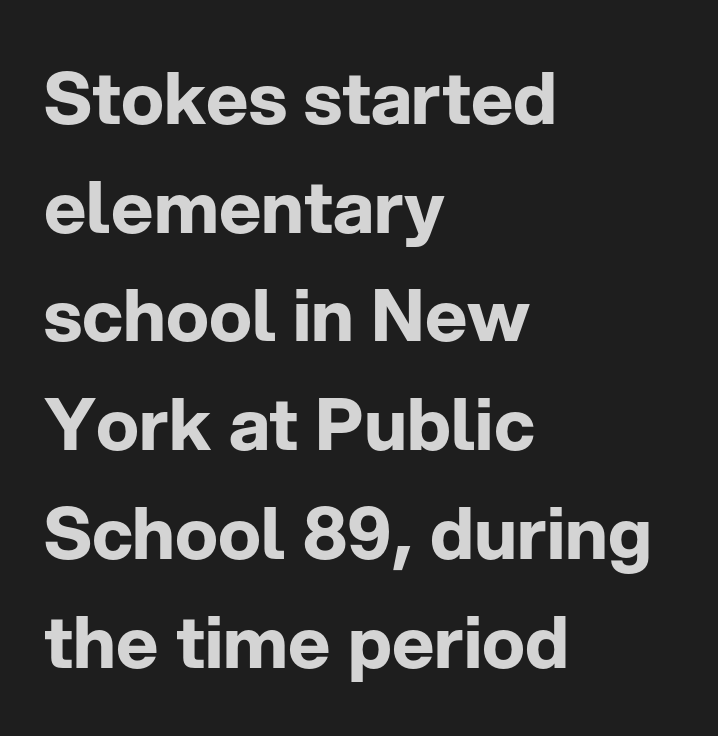
{"serif": "no", "italic": "no", "bold": "yes", "weight": "bold", "width": "normal", "stroke_contrast": "low", "x_height": "medium", "monospaced": "no", "underline": "no", "align": "left", "line_spacing": "normal", "line_spacing_ratio": 1.51, "letter_spacing": "normal", "letter_spacing_em": 0.0, "glyph_px": 72}
